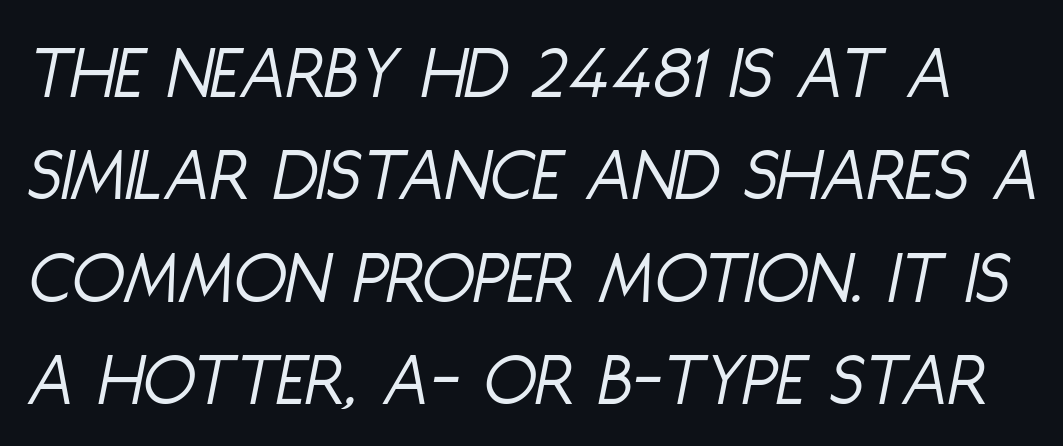
The image shows 77 px light, condensed type, italic (leaning right); set normal line spacing (1.33x), normal letter spacing, not underlined; low stroke contrast and a large x-height.
